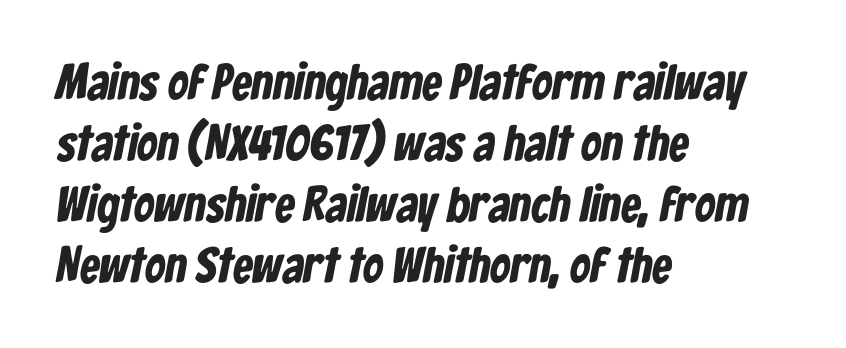
{"serif": "no", "bold": "yes", "weight": "bold", "width": "condensed", "stroke_contrast": "low", "x_height": "medium", "monospaced": "no", "underline": "no", "align": "left", "line_spacing_ratio": 1.22, "letter_spacing": "normal", "letter_spacing_em": 0.0, "glyph_px": 50}
